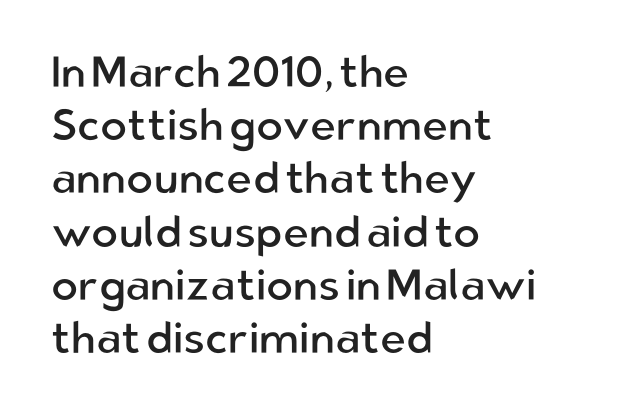
Q: Is the text bold? A: No.
Q: Is the text italic (slanted)? A: No, it is upright.
Q: Is the typeface a serif or a sans-serif typeface? A: Sans-serif.
Q: Is the text underlined? A: No.
Q: How is the paragraph aligned? A: Left-aligned.
Q: Is the spacing between letters normal or unusually wide? A: Normal.
Q: Width (condensed, normal, or wide)? A: Normal.
Q: Stroke contrast? A: Low.
Q: x-height? A: Medium.
Q: Monospaced? A: No.
